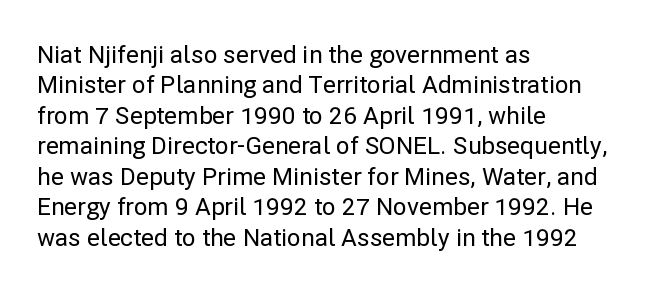
The image shows 24 px text type, upright; set left-aligned, normal line spacing (1.27x), normal letter spacing, not underlined.
